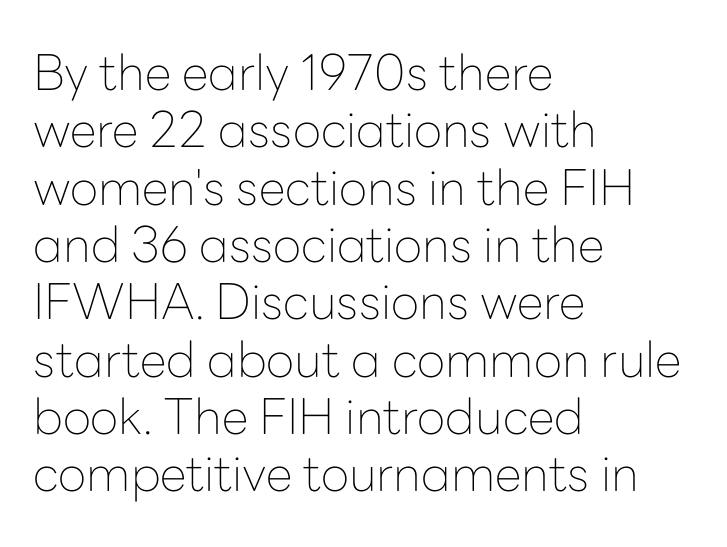
{"serif": "no", "italic": "no", "bold": "no", "weight": "thin", "width": "normal", "stroke_contrast": "low", "x_height": "medium", "monospaced": "no", "underline": "no", "align": "left", "line_spacing_ratio": 1.17, "letter_spacing": "normal", "letter_spacing_em": 0.0, "glyph_px": 49}
